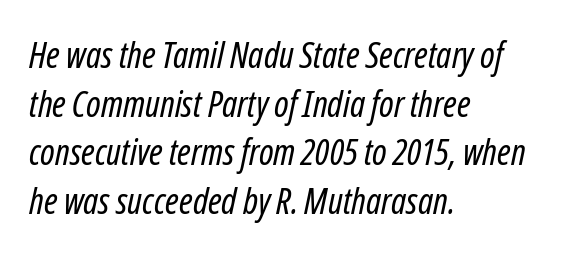
Each word holds together tightly as a unit, with standard inter-letter gaps. The face used here is proportionally spaced, like ordinary book or web type. Check under the words: just untouched page. The cut favours lightness, reaching ordinary text weight at its darkest. Evenly set lines give the paragraph a standard silhouette. Notice how the stems are inclined rather than vertical — that's the hallmark of italics.
